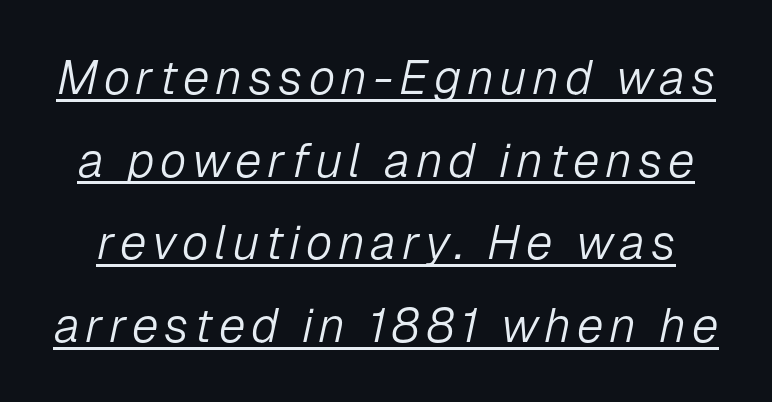
Q: Is the text bold? A: No.
Q: Is the text italic (slanted)? A: Yes, it leans right by about 12 degrees.
Q: Is the text underlined? A: Yes.
Q: Width (condensed, normal, or wide)? A: Normal.
Q: Stroke contrast? A: Low.
Q: x-height? A: Medium.
Q: Monospaced? A: No.
